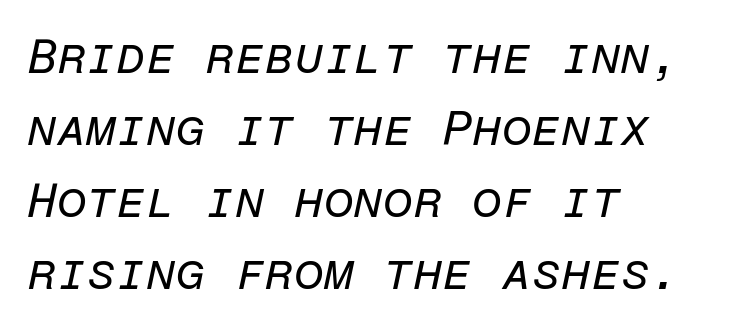
Default kerning and tracking; the words read as compact shapes. Spacing verdict: monospaced, one width for all characters. These lines stack with their left ends in a neat column. Stem width sits at or under what a default text font uses. Bare-footed words on every line.
